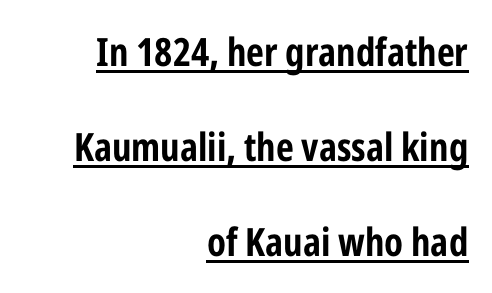
Somebody hit Ctrl+U on this one — the words are underlined. Characters follow at the spacing the type designer built in. Thick stems and heavy bowls — unmistakably bold. Each letter keeps its own natural width here, so spacing adapts to shape. The font family rendered here belongs to the sans-serif group.
